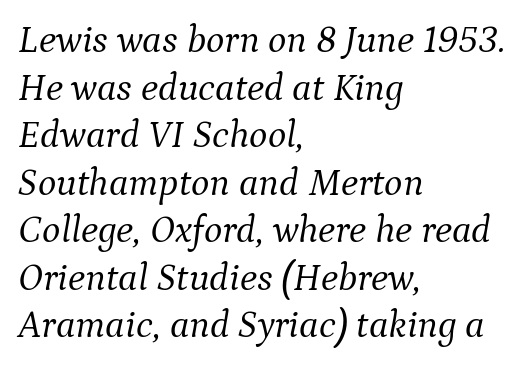
The image shows 39 px light serif type, italic (leaning right); set left-aligned, line spacing 1.22x, normal letter spacing, not underlined; medium stroke contrast and a medium x-height.
